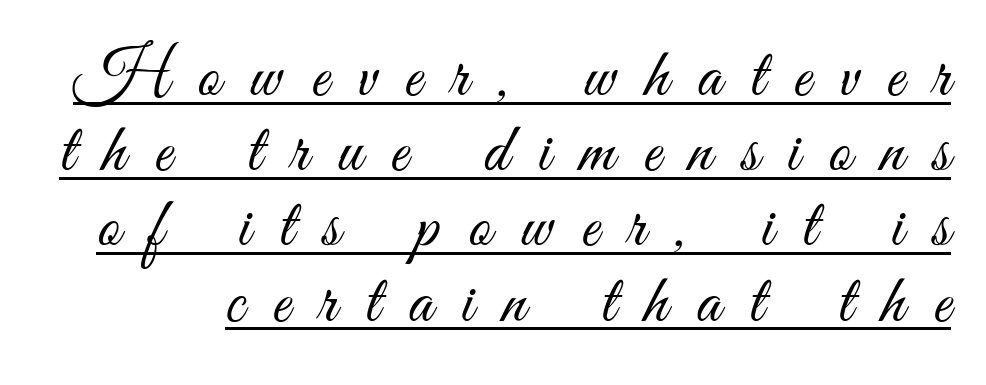
Q: Is the text bold? A: No.
Q: Is the text italic (slanted)? A: Yes.
Q: Is the typeface a serif or a sans-serif typeface? A: Sans-serif.
Q: Is the text underlined? A: Yes.
Q: Is the spacing between letters normal or unusually wide? A: Unusually wide.
Q: Is the spacing between lines tight, normal or loose? A: Tight.
Q: Width (condensed, normal, or wide)? A: Condensed.
Q: Stroke contrast? A: Medium.
Q: x-height? A: Small.
Q: Monospaced? A: No.
